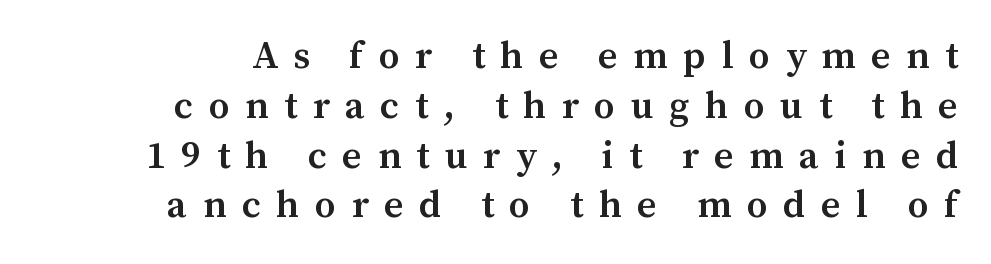
{"serif": "yes", "italic": "no", "bold": "semi", "weight": "semibold", "width": "normal", "stroke_contrast": "medium", "x_height": "medium", "monospaced": "no", "underline": "no", "align": "right", "line_spacing": "normal", "line_spacing_ratio": 1.31, "letter_spacing": "wide", "letter_spacing_em": 0.41, "glyph_px": 38}
